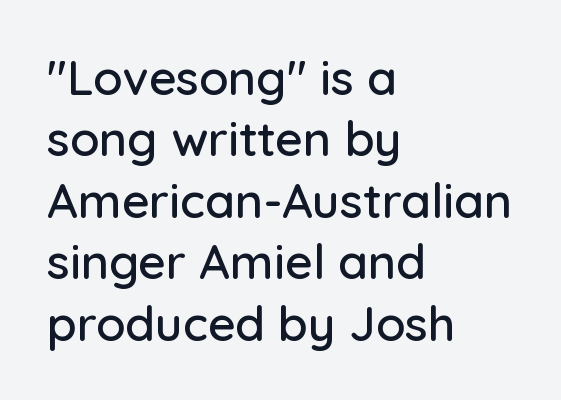
The image shows 48 px sans-serif type, upright; set left-aligned, normal line spacing (1.28x), normal letter spacing, not underlined; low stroke contrast and a medium x-height.
